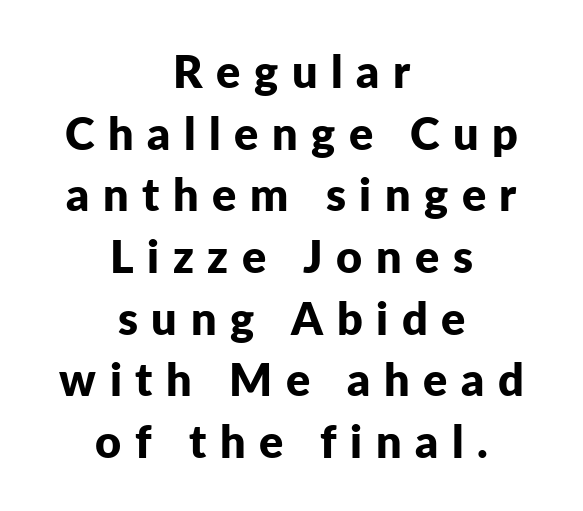
Clear beneath every line of the passage. The passage shown stacks its lines at a standard gap. These lines carry a lot of weight — the face is fully bold. Note: no serifs on the glyphs. Each line is balanced around a shared central axis.
